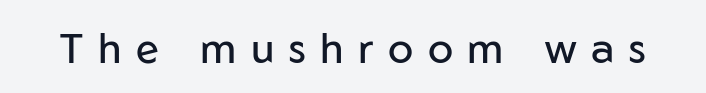
The image shows 42 px regular-weight sans-serif type, upright; set unusually wide letter spacing (+0.35 em), not underlined; low stroke contrast and a medium x-height.
